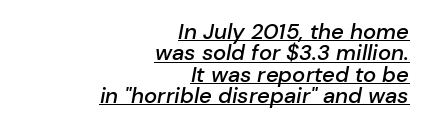
Q: Is the text bold? A: Semi-bold.
Q: Is the text italic (slanted)? A: Yes, it leans right by about 10 degrees.
Q: Is the text underlined? A: Yes.
Q: How is the paragraph aligned? A: Right-aligned.
Q: Is the spacing between letters normal or unusually wide? A: Normal.
Q: Is the spacing between lines tight, normal or loose? A: Tight.
